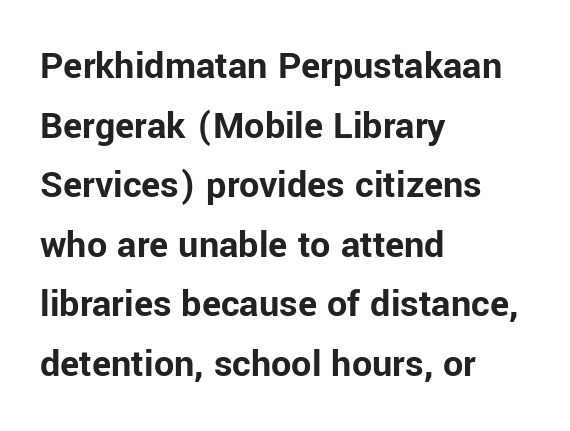
Q: Is the text bold? A: Yes.
Q: Is the text italic (slanted)? A: No, it is upright.
Q: Is the typeface a serif or a sans-serif typeface? A: Sans-serif.
Q: Is the text underlined? A: No.
Q: How is the paragraph aligned? A: Left-aligned.
Q: Is the spacing between letters normal or unusually wide? A: Normal.
Q: Is the spacing between lines tight, normal or loose? A: Normal.
Q: Width (condensed, normal, or wide)? A: Normal.
Q: Stroke contrast? A: Low.
Q: x-height? A: Medium.
Q: Monospaced? A: No.
